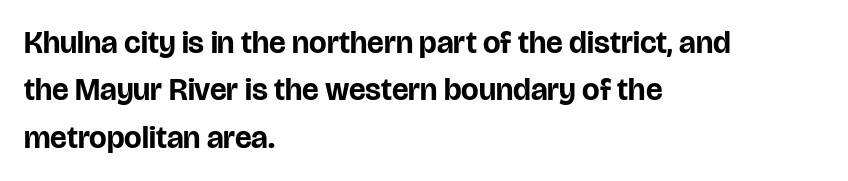
The image shows 31 px bold sans-serif type, upright; set left-aligned, normal line spacing (1.53x), normal letter spacing, not underlined; low stroke contrast and a large x-height.
